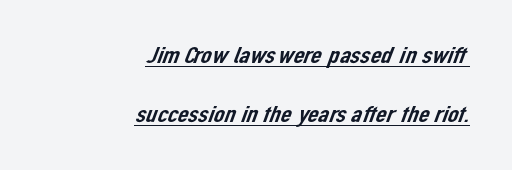
Q: Is the text underlined? A: Yes.
Q: How is the paragraph aligned? A: Right-aligned.
Q: Is the spacing between letters normal or unusually wide? A: Normal.
Q: Is the spacing between lines tight, normal or loose? A: Loose.
